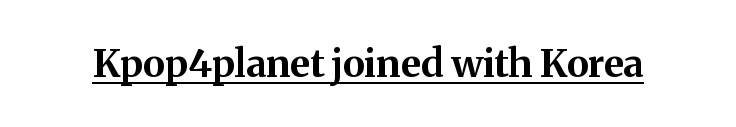
Pretty heavy lettering here — definitely bold. Is there any slant? The stems are plumb. Tracking value appears to be zero — textbook default spacing. This is underlined copy, the kind a proofreader might mark for attention.
